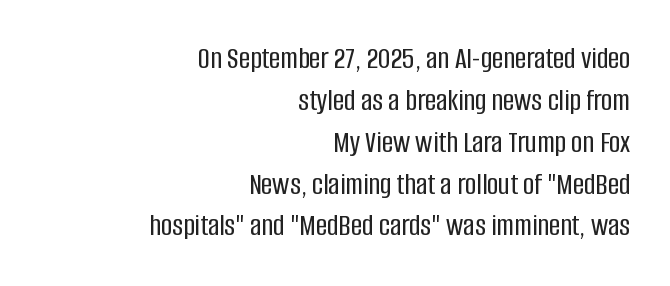
{"serif": "no", "italic": "no", "width": "condensed", "stroke_contrast": "low", "x_height": "large", "monospaced": "no", "underline": "no", "align": "right", "line_spacing": "normal", "line_spacing_ratio": 1.35, "letter_spacing": "normal", "letter_spacing_em": 0.0, "glyph_px": 31}
